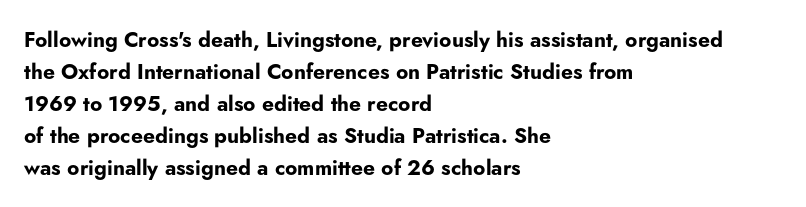
The image shows 21 px bold type, upright; set left-aligned, normal line spacing (1.52x), normal letter spacing, not underlined.
